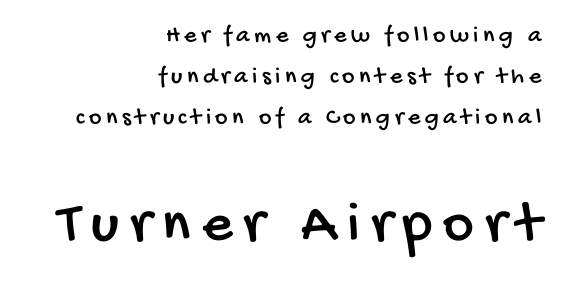
Q: Is the typeface a serif or a sans-serif typeface? A: Sans-serif.
Q: Is the text underlined? A: No.
Q: How is the paragraph aligned? A: Right-aligned.
Q: Which block of text is set in a larger size, the first (top) or the second (bottom)? A: The second (bottom) one.
Q: Width (condensed, normal, or wide)? A: Condensed.
Q: Stroke contrast? A: Low.
Q: x-height? A: Large.
Q: Monospaced? A: No.
